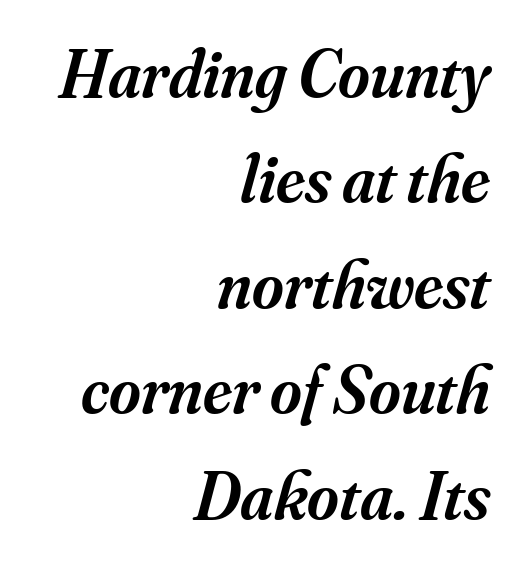
Short and long lines alike share a common ending point at right. How are the letters spaced? Ordinarily, with no added tracking. Each letter's strokes conclude with small projecting serifs. These lines sit exactly where default settings would place them. The letters advance in unequal steps, a hallmark of proportional type. Firm but not heavy-handed strokes: this text is semibold.
